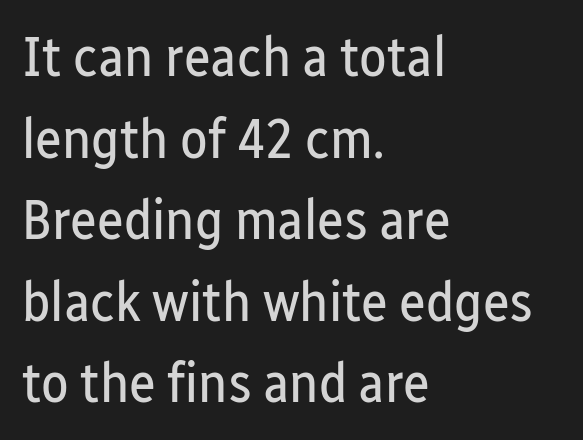
The type sits square on the baseline with zero lean. The font family rendered here belongs to the sans-serif group. Quick note: underline off. Note the varied advance widths — an 'i' is clearly narrower than an 'm'. Horizontal bands of white between lines are of average thickness. Is the block centered? No — it sits flush against the left margin.
